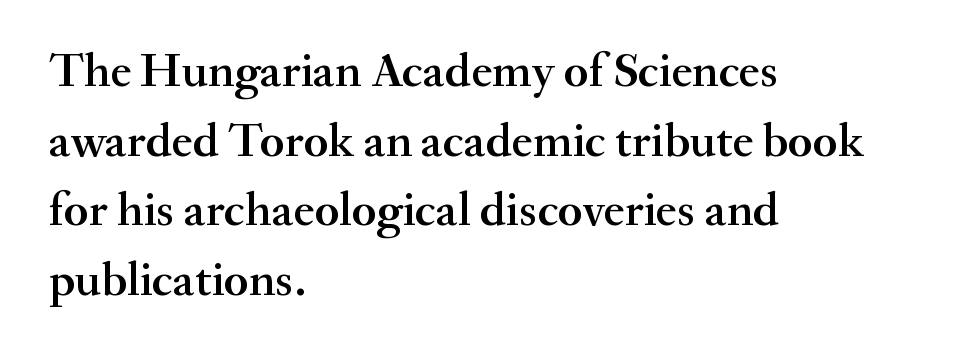
The image shows 48 px semibold serif type, upright; set left-aligned, normal line spacing (1.45x), normal letter spacing, not underlined; medium stroke contrast and a small x-height.
